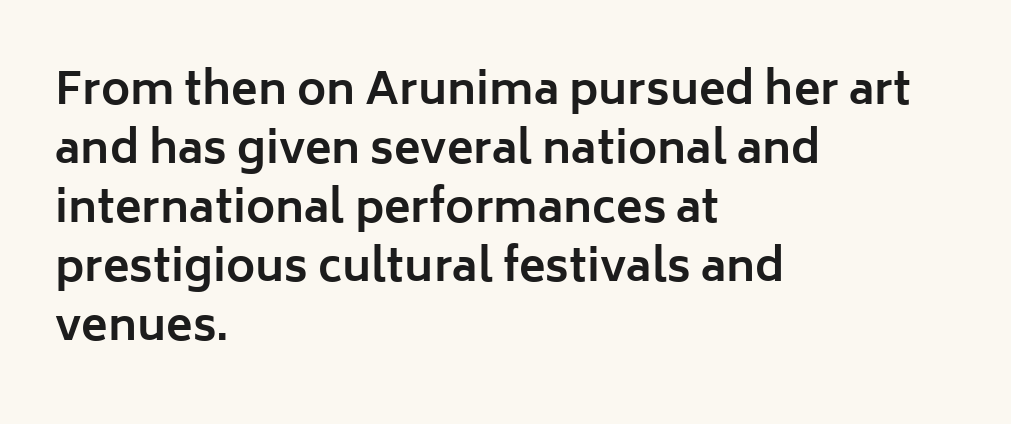
{"serif": "no", "italic": "no", "bold": "yes", "weight": "bold", "width": "normal", "stroke_contrast": "low", "x_height": "medium", "monospaced": "no", "underline": "no", "align": "left", "line_spacing": "normal", "line_spacing_ratio": 1.34, "letter_spacing": "normal", "letter_spacing_em": 0.0, "glyph_px": 44}
